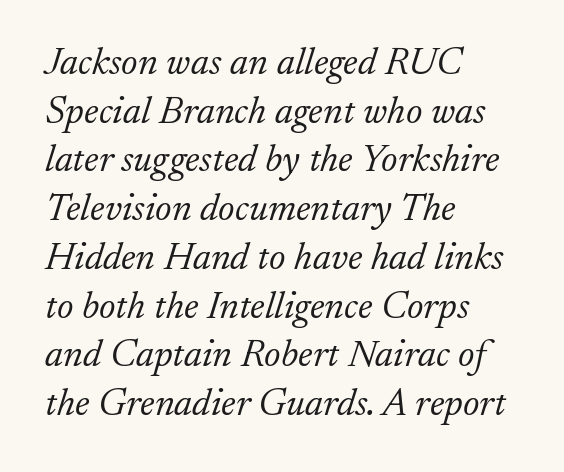
{"serif": "yes", "italic": "yes", "lean": "right", "slant_degrees": 17, "bold": "no", "weight": "light", "width": "normal", "stroke_contrast": "low", "x_height": "small", "monospaced": "no", "underline": "no", "align": "left", "line_spacing": "normal", "line_spacing_ratio": 1.25, "letter_spacing": "normal", "letter_spacing_em": 0.0, "glyph_px": 39}
